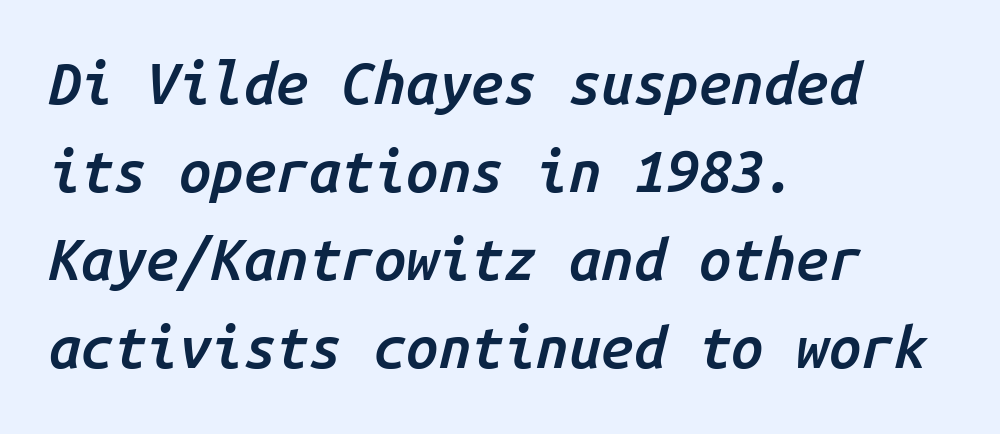
The letters sit at their default tracking, neither squeezed nor spread. The line-height multiplier appears to be the usual default. Note the uniform advance width — an 'i' takes as much space as an 'm'. The glyphs have the mass of a demibold cut, below bold. The whole block is typeset with a tilt. Decoration check: the copy has no underline.
